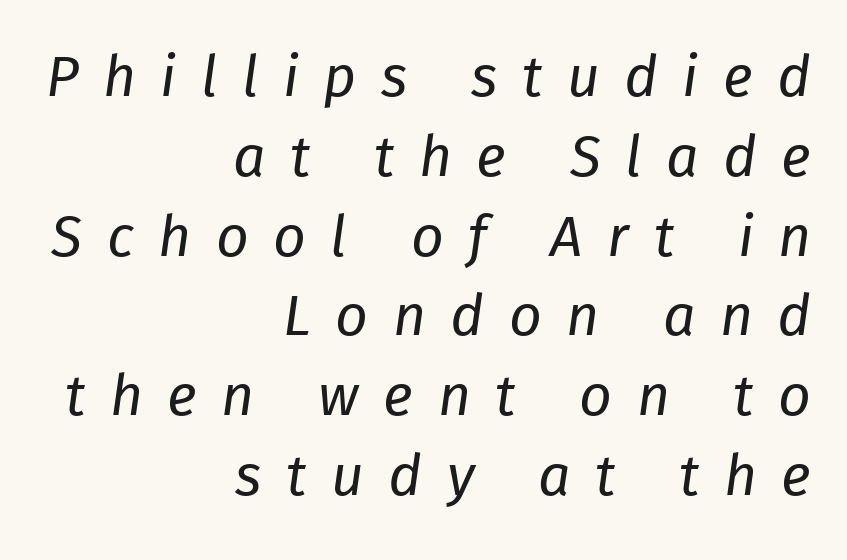
Q: Is the text bold? A: No.
Q: Is the text italic (slanted)? A: Yes, it leans right by about 8 degrees.
Q: Is the text underlined? A: No.
Q: How is the paragraph aligned? A: Right-aligned.
Q: Is the spacing between letters normal or unusually wide? A: Unusually wide.
Q: Is the spacing between lines tight, normal or loose? A: Normal.
Q: Width (condensed, normal, or wide)? A: Normal.
Q: Stroke contrast? A: Low.
Q: x-height? A: Medium.
Q: Monospaced? A: No.
